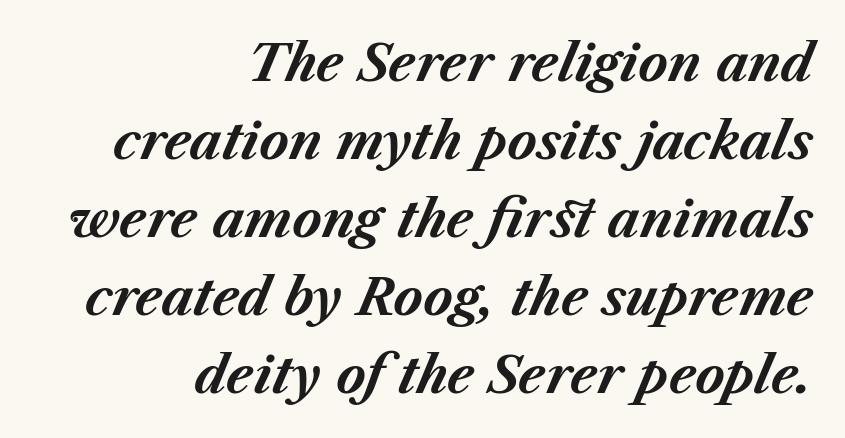
Q: Is the text bold? A: Yes.
Q: Is the text italic (slanted)? A: Yes, it leans right by about 23 degrees.
Q: Is the text underlined? A: No.
Q: How is the paragraph aligned? A: Right-aligned.
Q: Is the spacing between letters normal or unusually wide? A: Normal.
Q: Is the spacing between lines tight, normal or loose? A: Normal.
Q: Width (condensed, normal, or wide)? A: Normal.
Q: Stroke contrast? A: Medium.
Q: x-height? A: Medium.
Q: Monospaced? A: No.
